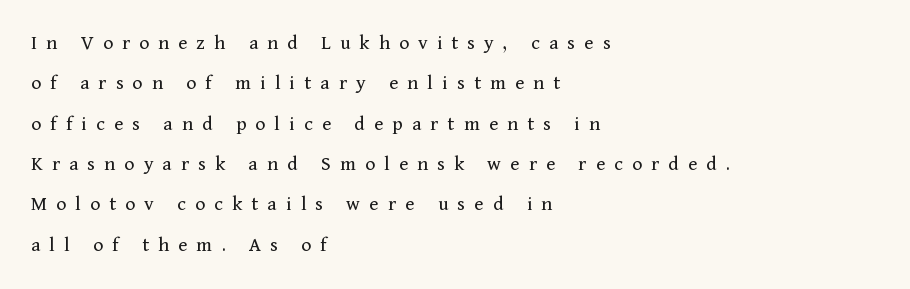
A classic flush-left, rag-right setting is used for this passage. Summary of vertical rhythm: relaxed, with wide interline spacing. The strokes are not fattened; the text isn't bold. Observe the wide spacing: letters keep a clear distance from each other. A typesetter would mark this as roman, not italic.
